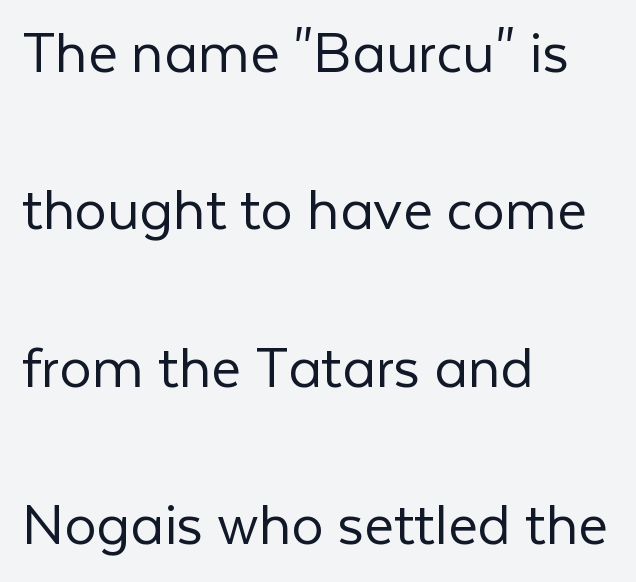
The image shows 64 px light sans-serif type, upright; set left-aligned, loose line spacing (2.46x), normal letter spacing, not underlined; low stroke contrast and a medium x-height.
